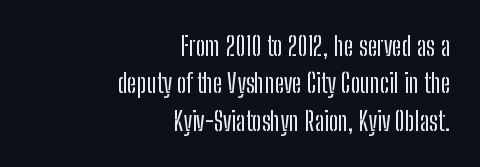
Q: Is the text italic (slanted)? A: No, it is upright.
Q: Is the text underlined? A: No.
Q: How is the paragraph aligned? A: Right-aligned.
Q: Is the spacing between letters normal or unusually wide? A: Normal.
Q: Is the spacing between lines tight, normal or loose? A: Normal.
